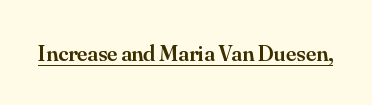
A typesetter would call this zero additional tracking. The rendered words wear a rule along their underside. Every character sits straight up, as roman type does. Typesetter's note: demi weight, one step under bold.
